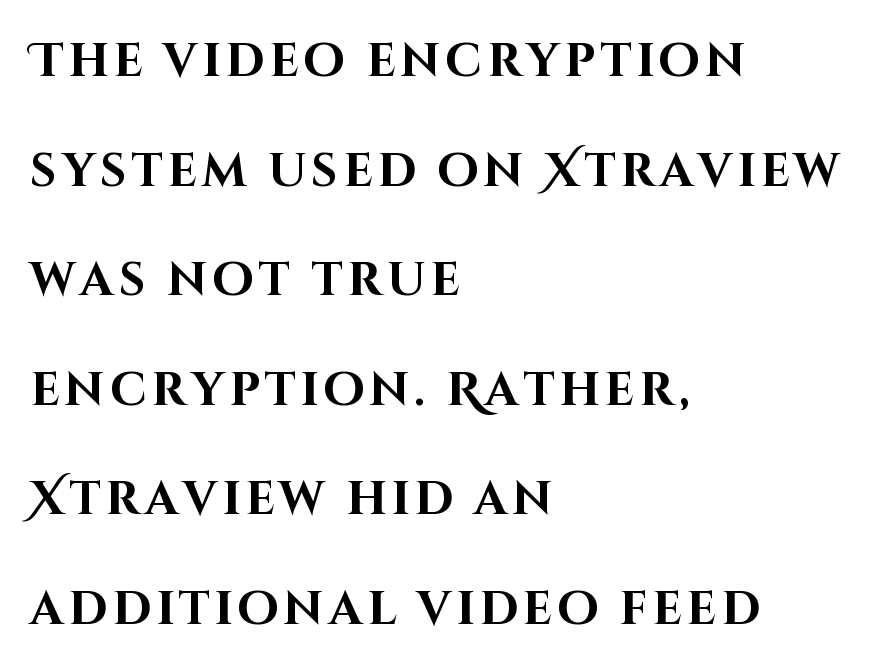
The image shows 47 px bold sans-serif type, upright; set left-aligned, loose line spacing (2.33x), not underlined; high stroke contrast and a large x-height.
